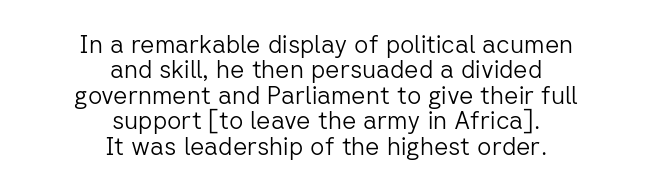
The image shows 25 px text type, upright; set centered, tight line spacing (1.02x), normal letter spacing, not underlined.
